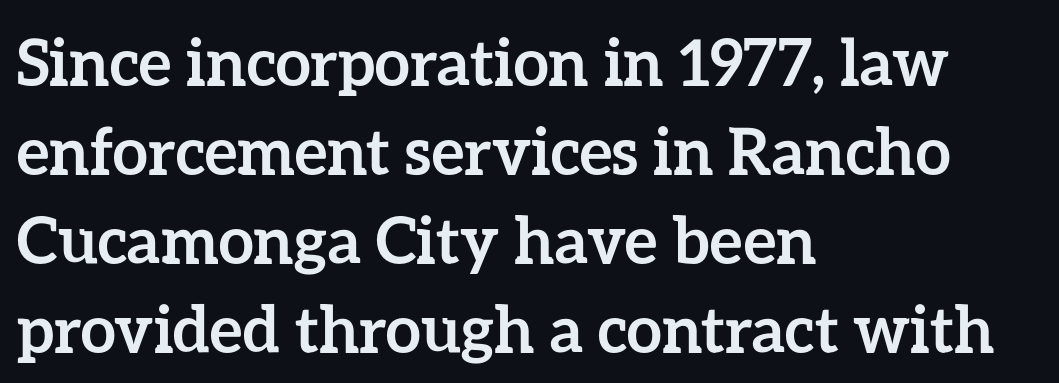
The passage shown is typed in a proportional face where columns would drift. The rendering uses a moderate line-height, typical for paragraphs. Left-aligned paragraph, ragged on the right. No italicization has been applied; the sample stays upright. Clear beneath every line of the passage.
